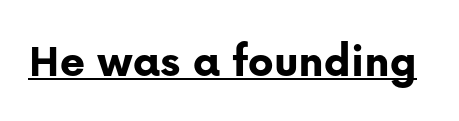
Q: Is the text bold? A: Yes.
Q: Is the text italic (slanted)? A: No, it is upright.
Q: Is the typeface a serif or a sans-serif typeface? A: Sans-serif.
Q: Is the text underlined? A: Yes.
Q: Is the spacing between letters normal or unusually wide? A: Normal.
Q: Width (condensed, normal, or wide)? A: Normal.
Q: Stroke contrast? A: Low.
Q: x-height? A: Medium.
Q: Monospaced? A: No.
